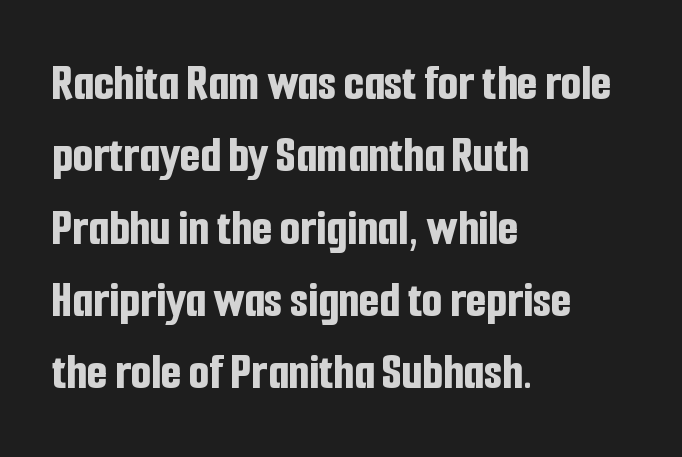
The strokes are fattened all the way to bold. The space beneath each line is pristine and unruled. Does extra space separate the letters? No, they use regular spacing. Compared with typical paragraphs, the rows here are spaced about the same.
